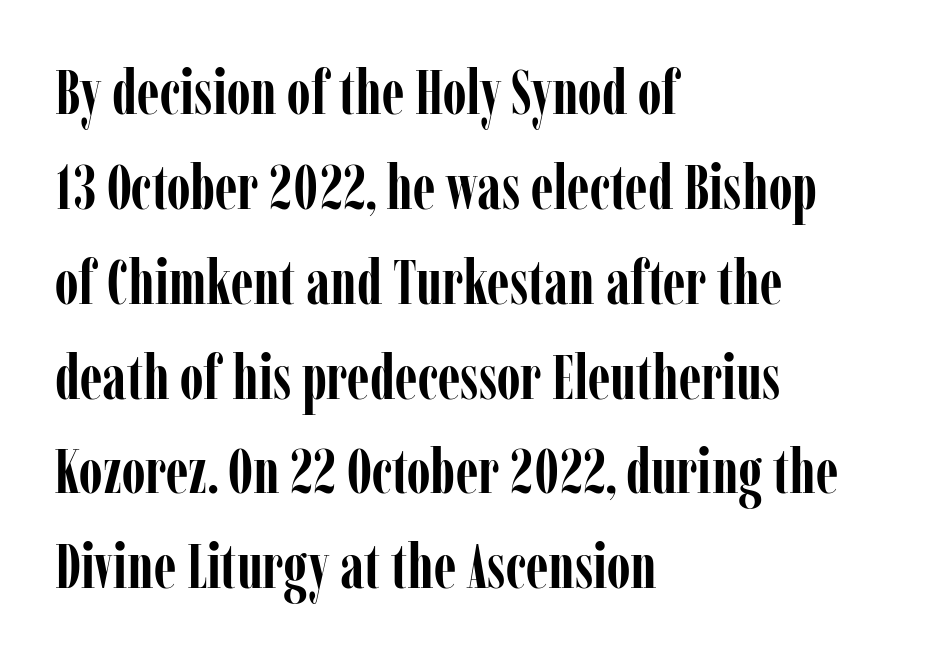
{"serif": "yes", "italic": "no", "bold": "yes", "weight": "semibold", "width": "condensed", "stroke_contrast": "low", "x_height": "medium", "monospaced": "no", "underline": "no", "align": "left", "line_spacing": "normal", "line_spacing_ratio": 1.53, "letter_spacing": "normal", "letter_spacing_em": 0.0, "glyph_px": 62}
